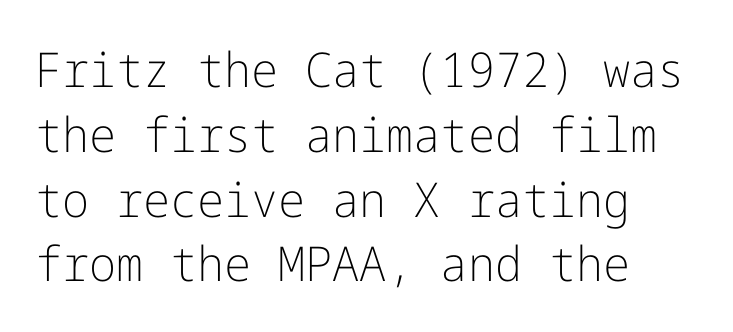
Q: Is the text bold? A: No.
Q: Is the text italic (slanted)? A: No, it is upright.
Q: Is the typeface a serif or a sans-serif typeface? A: Sans-serif.
Q: Is the text underlined? A: No.
Q: How is the paragraph aligned? A: Left-aligned.
Q: Is the spacing between letters normal or unusually wide? A: Normal.
Q: Is the spacing between lines tight, normal or loose? A: Normal.
Q: Width (condensed, normal, or wide)? A: Normal.
Q: Stroke contrast? A: Low.
Q: x-height? A: Medium.
